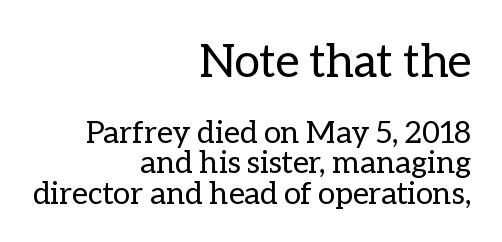
Check under the words: just untouched page. No italicization has been applied; the sample stays upright. Look at the glyph heights: the upper group is clearly the bigger setting. Notice how descenders almost collide with the ascenders below — that's tight leading. These lines are rendered in a variable-pitch font. No extra tracking has been applied to these lines.
